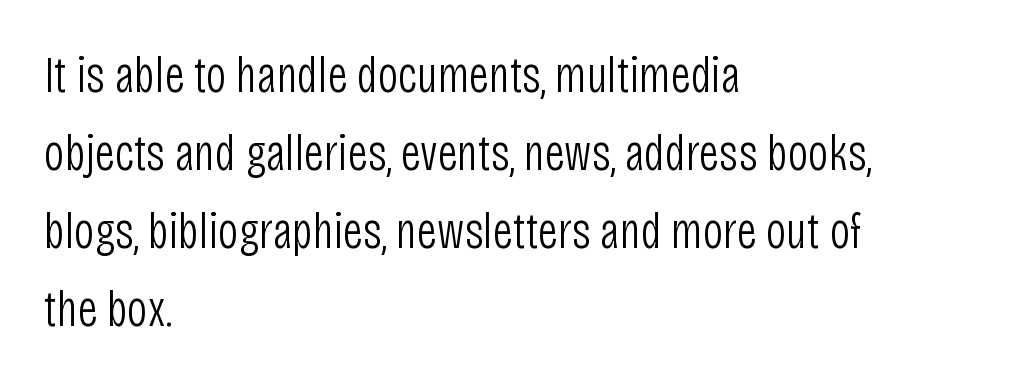
The image shows 51 px light, condensed sans-serif type, upright; set left-aligned, normal line spacing (1.53x), normal letter spacing, not underlined; low stroke contrast and a large x-height.
